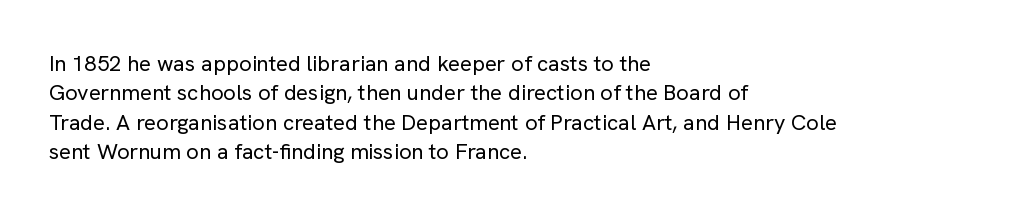
Q: Is the text bold? A: No.
Q: Is the text italic (slanted)? A: No, it is upright.
Q: Is the text underlined? A: No.
Q: How is the paragraph aligned? A: Left-aligned.
Q: Is the spacing between letters normal or unusually wide? A: Normal.
Q: Is the spacing between lines tight, normal or loose? A: Normal.
